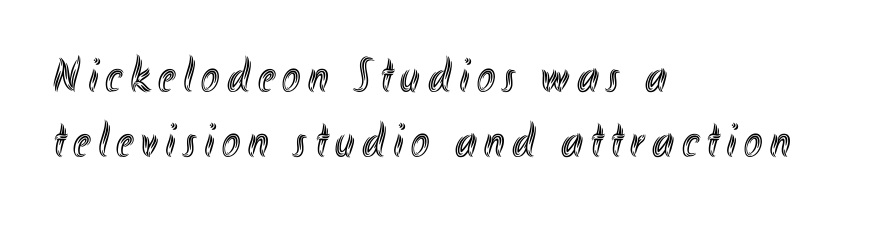
{"width": "condensed", "x_height": "small", "monospaced": "no", "underline": "no", "align": "left", "line_spacing": "normal", "line_spacing_ratio": 1.32, "glyph_px": 49}
